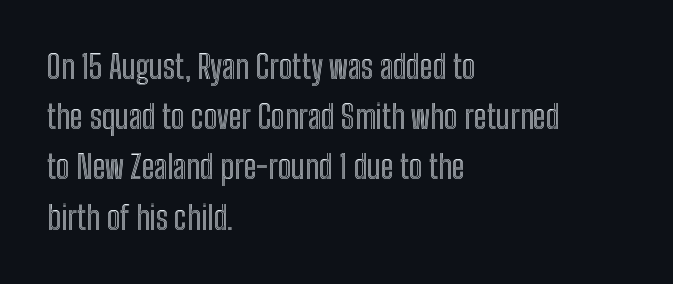
Q: Is the text italic (slanted)? A: No, it is upright.
Q: Is the text underlined? A: No.
Q: How is the paragraph aligned? A: Left-aligned.
Q: Is the spacing between letters normal or unusually wide? A: Normal.
Q: Is the spacing between lines tight, normal or loose? A: Normal.
Q: Width (condensed, normal, or wide)? A: Condensed.
Q: x-height? A: Medium.
Q: Monospaced? A: No.
